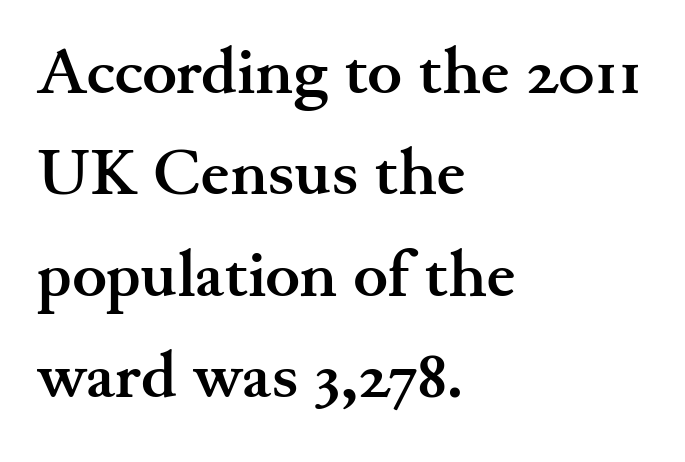
{"serif": "yes", "italic": "no", "bold": "yes", "weight": "semibold", "width": "wide", "stroke_contrast": "medium", "x_height": "small", "monospaced": "no", "underline": "no", "align": "left", "line_spacing": "normal", "line_spacing_ratio": 1.56, "letter_spacing": "normal", "letter_spacing_em": 0.0, "glyph_px": 65}
